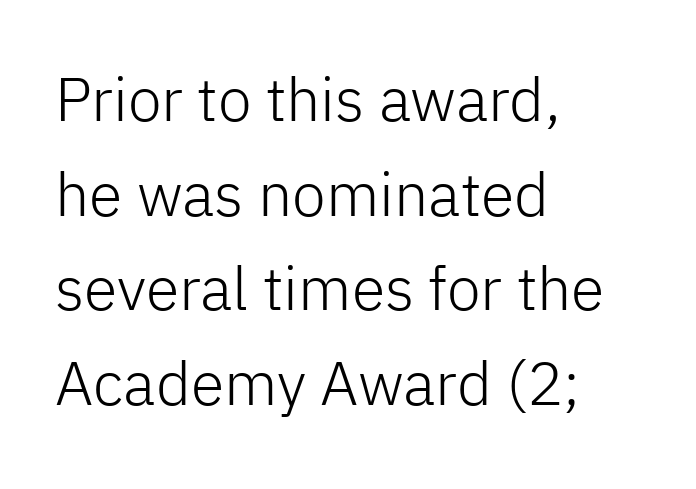
Q: Is the text bold? A: No.
Q: Is the text italic (slanted)? A: No, it is upright.
Q: Is the typeface a serif or a sans-serif typeface? A: Sans-serif.
Q: Is the text underlined? A: No.
Q: How is the paragraph aligned? A: Left-aligned.
Q: Is the spacing between letters normal or unusually wide? A: Normal.
Q: Is the spacing between lines tight, normal or loose? A: Normal.
Q: Width (condensed, normal, or wide)? A: Normal.
Q: Stroke contrast? A: Low.
Q: x-height? A: Medium.
Q: Monospaced? A: No.
